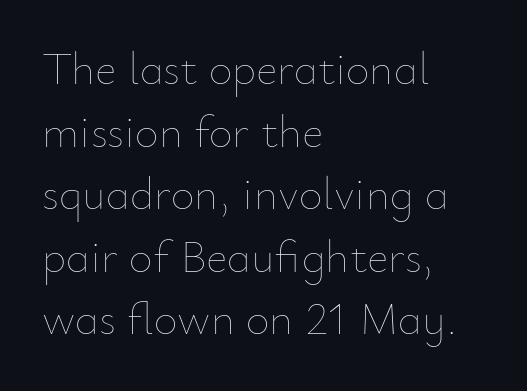
{"italic": "no", "bold": "no", "weight": "thin", "width": "normal", "stroke_contrast": "low", "x_height": "small", "monospaced": "no", "underline": "no", "align": "left", "line_spacing": "normal", "line_spacing_ratio": 1.36, "letter_spacing": "normal", "letter_spacing_em": 0.0, "glyph_px": 46}
